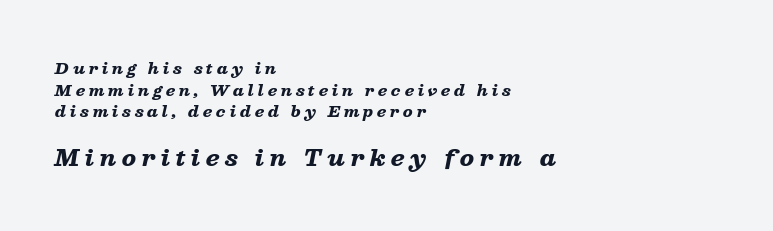
Italic: yes, the glyphs are oblique. Short note: letters widely spaced. Reading down the column, the eye jumps a familiar distance to each next line. Heavy-handed strokes throughout: this text is bold.
